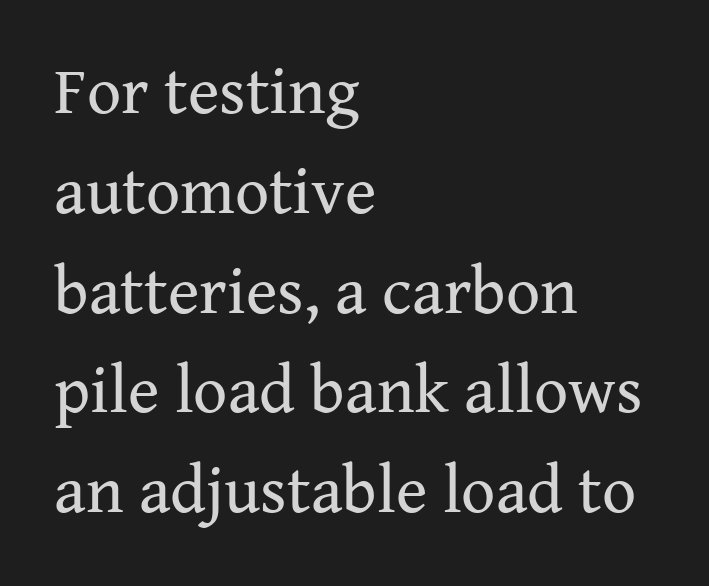
{"serif": "yes", "italic": "no", "bold": "no", "weight": "regular", "width": "normal", "stroke_contrast": "medium", "x_height": "medium", "monospaced": "no", "underline": "no", "align": "left", "line_spacing": "normal", "line_spacing_ratio": 1.49, "letter_spacing": "normal", "letter_spacing_em": 0.0, "glyph_px": 67}
